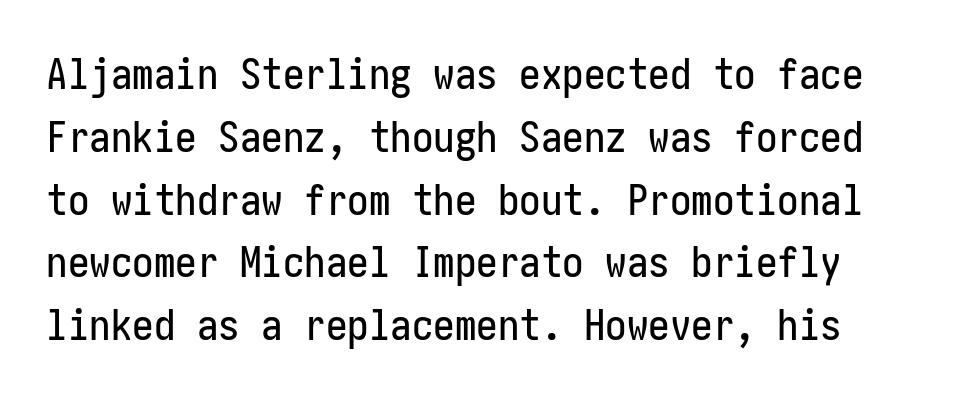
Q: Is the text italic (slanted)? A: No, it is upright.
Q: Is the typeface a serif or a sans-serif typeface? A: Sans-serif.
Q: Is the text underlined? A: No.
Q: Is the spacing between letters normal or unusually wide? A: Normal.
Q: Is the spacing between lines tight, normal or loose? A: Normal.
Q: Width (condensed, normal, or wide)? A: Condensed.
Q: Stroke contrast? A: Low.
Q: x-height? A: Medium.
